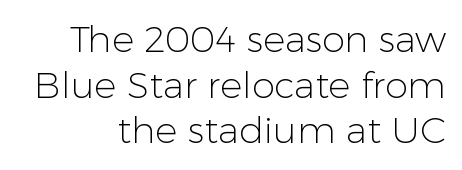
{"serif": "no", "italic": "no", "bold": "no", "weight": "light", "width": "normal", "stroke_contrast": "low", "x_height": "medium", "monospaced": "no", "underline": "no", "line_spacing_ratio": 1.23, "letter_spacing": "normal", "letter_spacing_em": 0.0, "glyph_px": 37}
